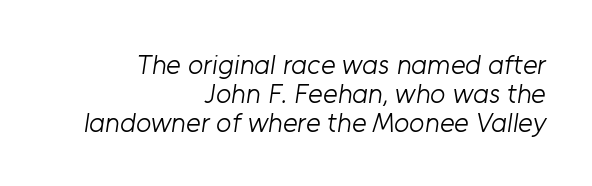
Q: Is the text bold? A: No.
Q: Is the typeface a serif or a sans-serif typeface? A: Sans-serif.
Q: Is the text underlined? A: No.
Q: How is the paragraph aligned? A: Right-aligned.
Q: Is the spacing between letters normal or unusually wide? A: Normal.
Q: Is the spacing between lines tight, normal or loose? A: Tight.
Q: Width (condensed, normal, or wide)? A: Normal.
Q: Stroke contrast? A: Low.
Q: x-height? A: Medium.
Q: Monospaced? A: No.
